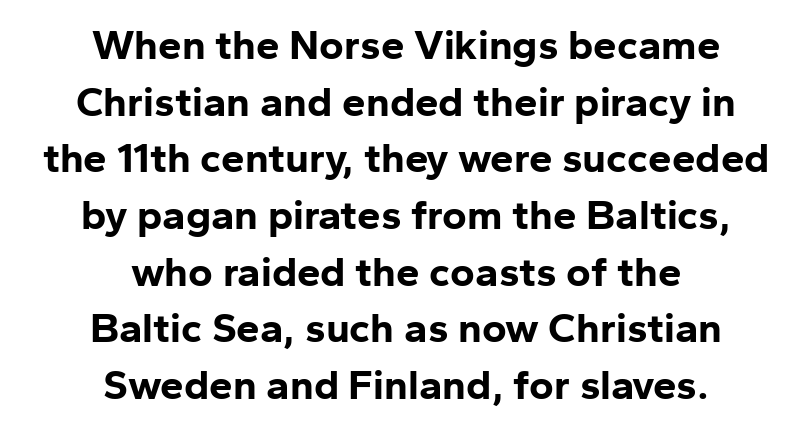
The image shows 42 px bold sans-serif type, upright; set centered, normal line spacing (1.35x), normal letter spacing, not underlined; low stroke contrast and a medium x-height.
